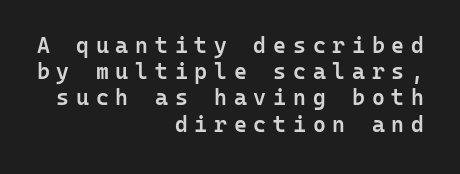
The image shows 22 px text type, upright; set right-aligned, line spacing 1.19x, unusually wide letter spacing (+0.31 em), not underlined.
